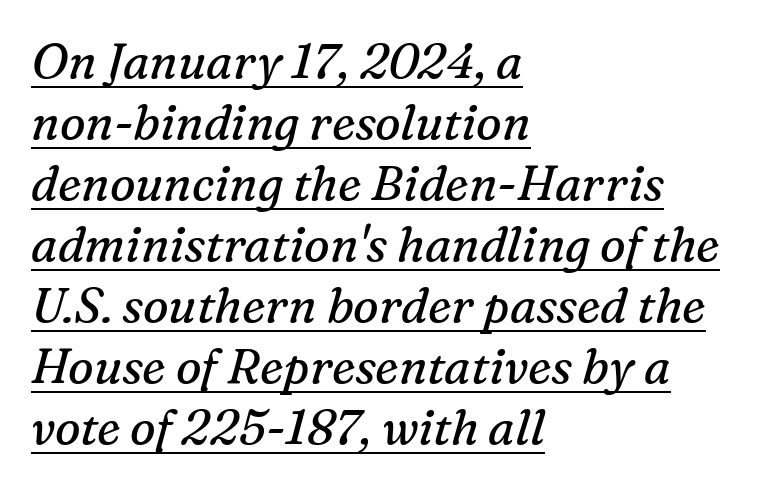
Q: Is the text bold? A: No.
Q: Is the text italic (slanted)? A: Yes, it leans right by about 16 degrees.
Q: Is the typeface a serif or a sans-serif typeface? A: Serif.
Q: Is the text underlined? A: Yes.
Q: How is the paragraph aligned? A: Left-aligned.
Q: Is the spacing between letters normal or unusually wide? A: Normal.
Q: Is the spacing between lines tight, normal or loose? A: Normal.
Q: Width (condensed, normal, or wide)? A: Normal.
Q: Stroke contrast? A: Medium.
Q: x-height? A: Medium.
Q: Monospaced? A: No.
